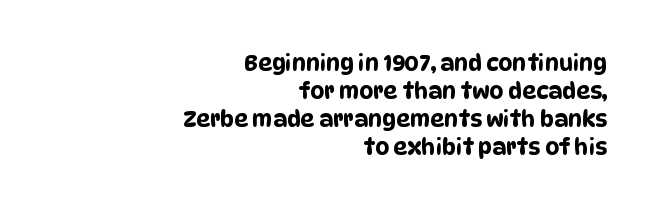
Q: Is the text underlined? A: No.
Q: How is the paragraph aligned? A: Right-aligned.
Q: Is the spacing between letters normal or unusually wide? A: Normal.
Q: Is the spacing between lines tight, normal or loose? A: Normal.
